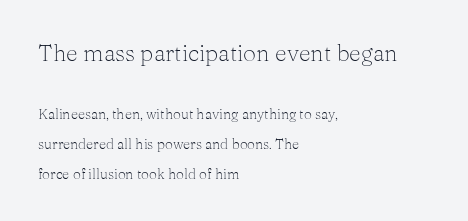
The image shows 23 px text type, upright; set left-aligned, loose line spacing (2.12x), normal letter spacing, not underlined; the first (top) block is 1.64x larger.
